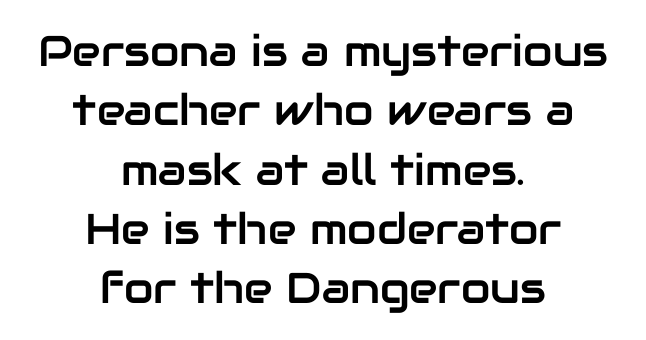
{"serif": "no", "italic": "no", "width": "normal", "stroke_contrast": "low", "x_height": "medium", "monospaced": "no", "underline": "no", "align": "center", "line_spacing": "normal", "line_spacing_ratio": 1.38, "letter_spacing": "normal", "letter_spacing_em": 0.0, "glyph_px": 43}
